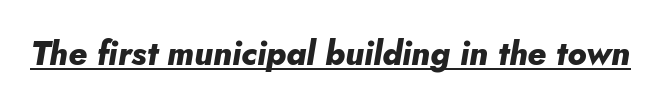
{"italic": "yes", "lean": "right", "slant_degrees": 10, "bold": "yes", "weight": "heavy", "width": "normal", "stroke_contrast": "low", "x_height": "small", "monospaced": "no", "underline": "yes", "letter_spacing": "normal", "letter_spacing_em": 0.0, "glyph_px": 33}
